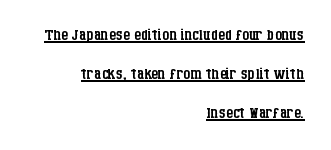
Q: Is the text bold? A: No.
Q: Is the text italic (slanted)? A: No, it is upright.
Q: Is the text underlined? A: Yes.
Q: How is the paragraph aligned? A: Right-aligned.
Q: Is the spacing between letters normal or unusually wide? A: Normal.
